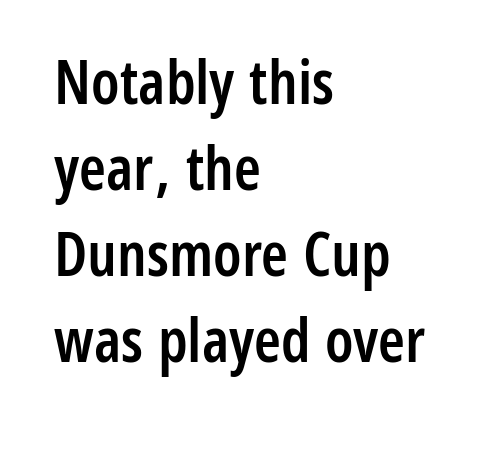
Q: Is the text bold? A: Semi-bold.
Q: Is the text italic (slanted)? A: No, it is upright.
Q: Is the typeface a serif or a sans-serif typeface? A: Sans-serif.
Q: Is the text underlined? A: No.
Q: How is the paragraph aligned? A: Left-aligned.
Q: Is the spacing between letters normal or unusually wide? A: Normal.
Q: Is the spacing between lines tight, normal or loose? A: Normal.
Q: Width (condensed, normal, or wide)? A: Condensed.
Q: Stroke contrast? A: Low.
Q: x-height? A: Medium.
Q: Monospaced? A: No.
